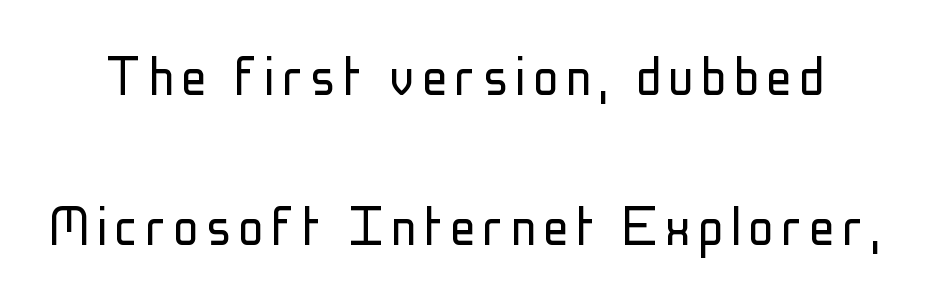
A light-to-regular cut is what we see here. When letters stand straight like this, we call the style roman or upright. The zone under the glyphs is completely vacant. What's the leading like? Stretched, with rows far apart. Does the type have serifs? No, each stem ends abruptly. You could not count columns in this text — the font is proportionally spaced.
